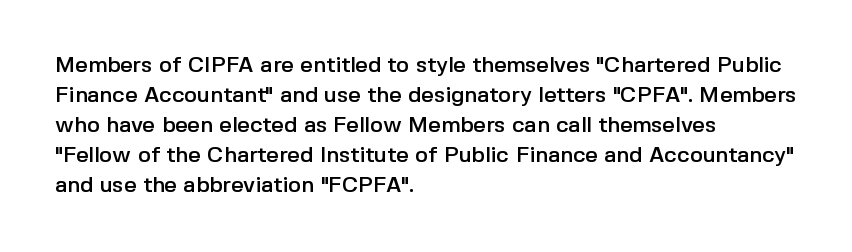
Q: Is the text italic (slanted)? A: No, it is upright.
Q: Is the text underlined? A: No.
Q: How is the paragraph aligned? A: Left-aligned.
Q: Is the spacing between letters normal or unusually wide? A: Normal.
Q: Is the spacing between lines tight, normal or loose? A: Normal.
